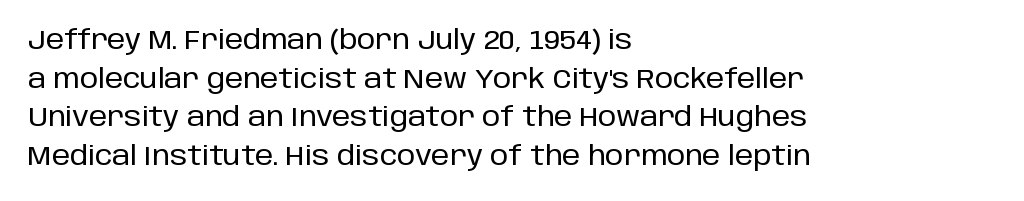
If you measured baseline to baseline, you'd find a middling distance. The line texture is even and compact thanks to regular tracking. Descender tails drop into unmarked territory. Posture: upright roman. Horizontally, the lines are justified to the leading edge only.
